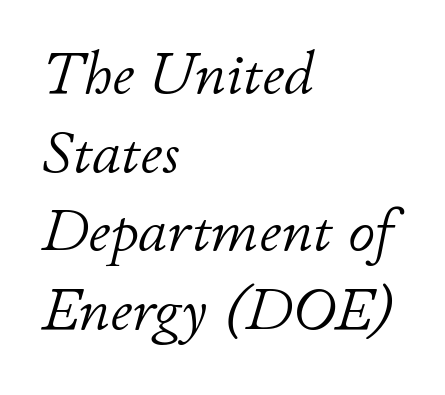
The image shows 60 px light type, italic (leaning right); set left-aligned, normal line spacing (1.31x), normal letter spacing, not underlined; low stroke contrast and a small x-height.
